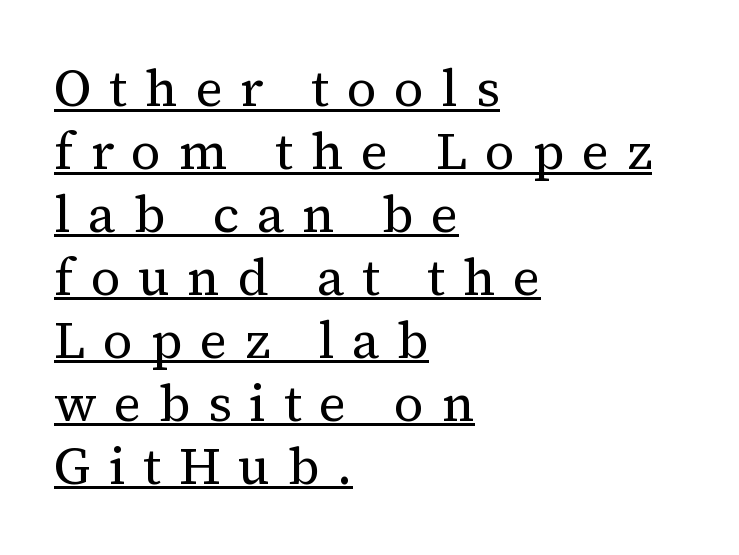
The image shows 52 px regular-weight serif type, upright; set left-aligned, line spacing 1.21x, unusually wide letter spacing (+0.34 em), underlined; medium stroke contrast and a medium x-height.
